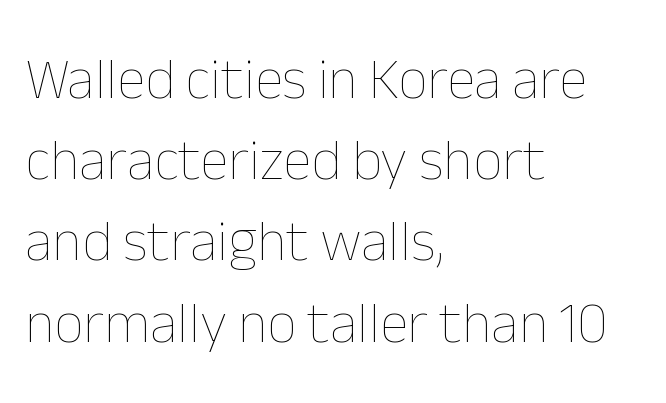
Leading matches the norm, producing a regular column. The gaps between neighbouring characters are ordinary and unremarkable. Do the characters align in a grid? No, the font is proportional. Stems and bowls with no extra thickness — not bold.
